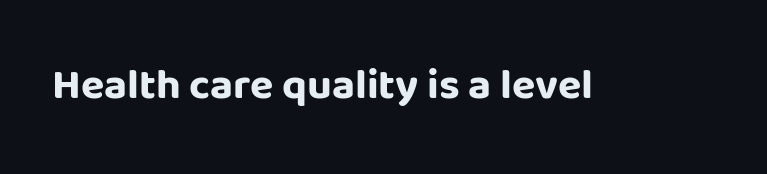
I'd describe the lettering as bold — thick and assertive. Posture: straight, roman, zero tilt. Is the letter spacing exaggerated? No — it looks like the ordinary default. These lines are rendered in a variable-pitch font. Clear beneath every line of the passage.
